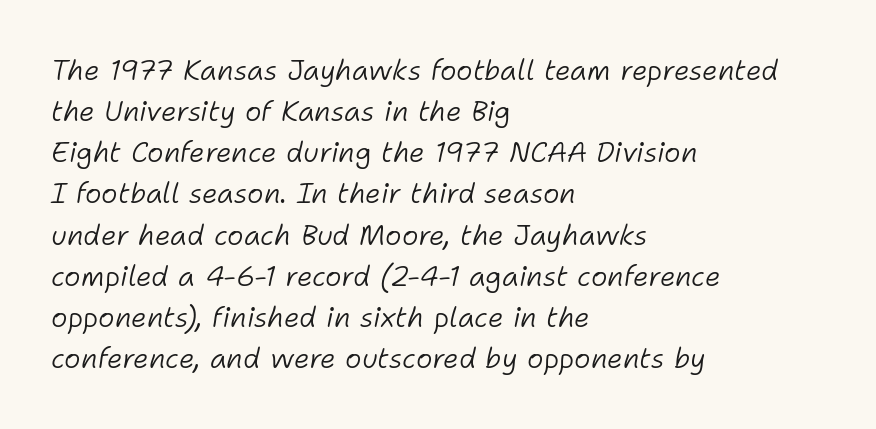
Q: Is the text bold? A: No.
Q: Is the text italic (slanted)? A: Yes, it leans right by about 11 degrees.
Q: Is the text underlined? A: No.
Q: How is the paragraph aligned? A: Left-aligned.
Q: Is the spacing between letters normal or unusually wide? A: Normal.
Q: Is the spacing between lines tight, normal or loose? A: Normal.
Q: Width (condensed, normal, or wide)? A: Normal.
Q: Stroke contrast? A: Low.
Q: x-height? A: Medium.
Q: Monospaced? A: No.
